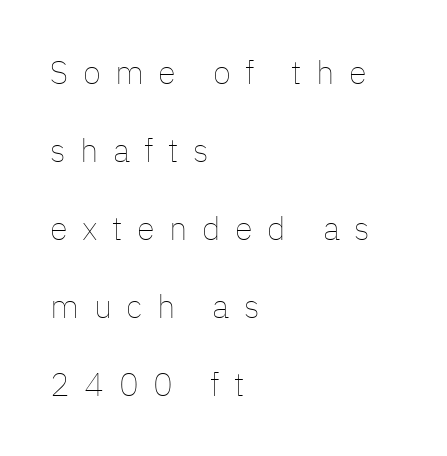
Q: Is the text bold? A: No.
Q: Is the text italic (slanted)? A: No, it is upright.
Q: Is the text underlined? A: No.
Q: How is the paragraph aligned? A: Left-aligned.
Q: Is the spacing between letters normal or unusually wide? A: Unusually wide.
Q: Is the spacing between lines tight, normal or loose? A: Loose.
Q: Width (condensed, normal, or wide)? A: Normal.
Q: Stroke contrast? A: Low.
Q: x-height? A: Medium.
Q: Monospaced? A: No.
